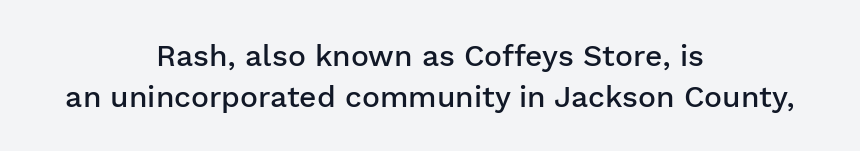
The image shows 30 px semibold sans-serif type, upright; set centered, normal line spacing (1.37x), normal letter spacing, not underlined; low stroke contrast and a medium x-height.
